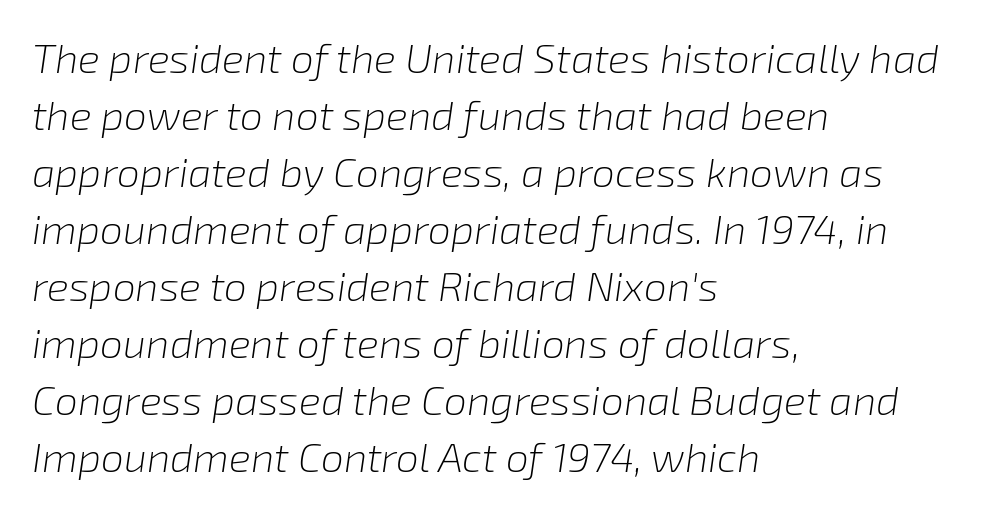
Note the varied advance widths — an 'i' is clearly narrower than an 'm'. Typeset ragged right — the left edge is the straight one. Bare-footed words on every line. Is the letter spacing exaggerated? No — it looks like the ordinary default. The glyphs look as if they've been sheared to an angle. The block of text has a typical density, with ordinary space between rows.
